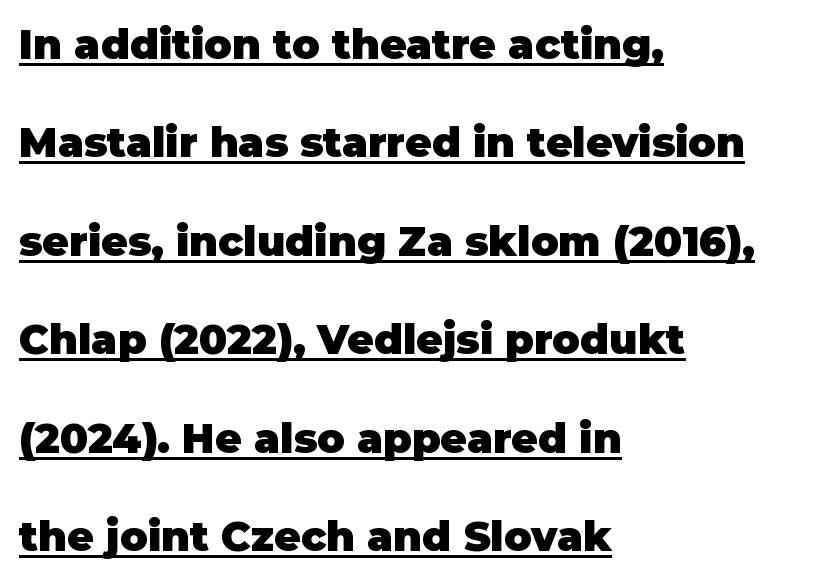
Look at the stroke-to-counter ratio: heavy, a bold. This rendering employs a face without finishing strokes, i.e., a sans-serif. The lines are spread far apart with generous leading. The axis of the letterforms is exactly vertical. Looks like regular typesetting: each glyph gets only the width it needs. Visually the block forms a straight wall on the left and a jagged coastline on the right.
